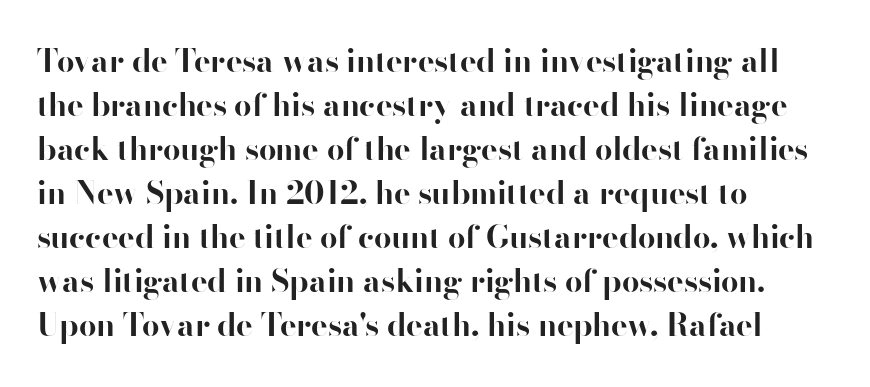
Q: Is the text bold? A: Yes.
Q: Is the text italic (slanted)? A: No, it is upright.
Q: Is the typeface a serif or a sans-serif typeface? A: Sans-serif.
Q: Is the text underlined? A: No.
Q: How is the paragraph aligned? A: Left-aligned.
Q: Is the spacing between letters normal or unusually wide? A: Normal.
Q: Is the spacing between lines tight, normal or loose? A: Normal.
Q: Width (condensed, normal, or wide)? A: Normal.
Q: Stroke contrast? A: High.
Q: x-height? A: Small.
Q: Monospaced? A: No.
